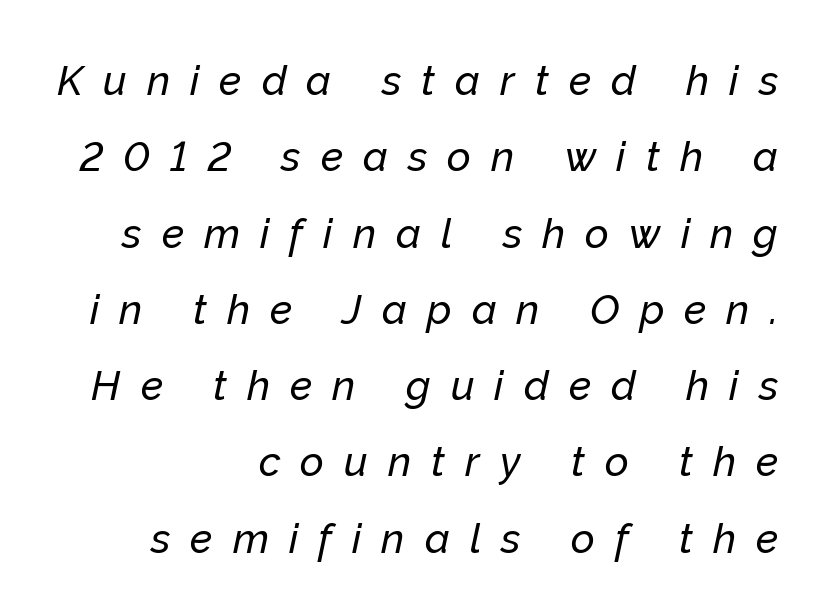
Look at the tracking — it's clearly loosened, letters drifting apart. The face used here has a pronounced slope to its letters. Descenders are the only things crossing below the line. Is the block centered? No — it sits flush against the right margin. Varying glyph widths throughout — classic text-font behaviour.
